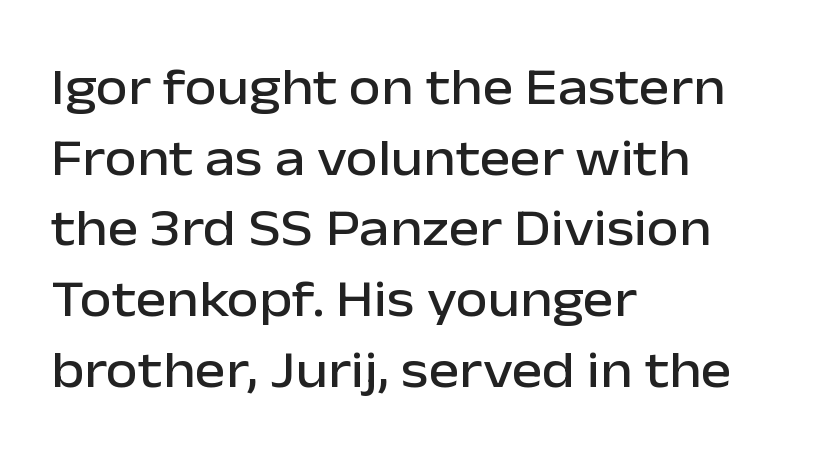
The image shows 52 px sans-serif type, upright; set left-aligned, normal line spacing (1.36x), normal letter spacing, not underlined; low stroke contrast and a medium x-height.
